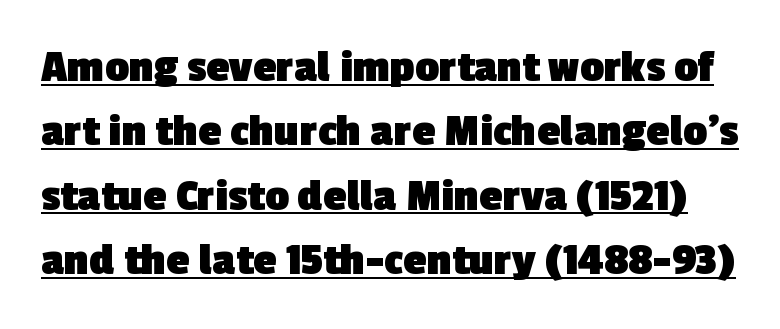
The type family on display is of the sans-serif kind. The line texture is even and compact thanks to regular tracking. The passage shown is emphatically bold. One glance says typical: line gaps are just what's usual.
